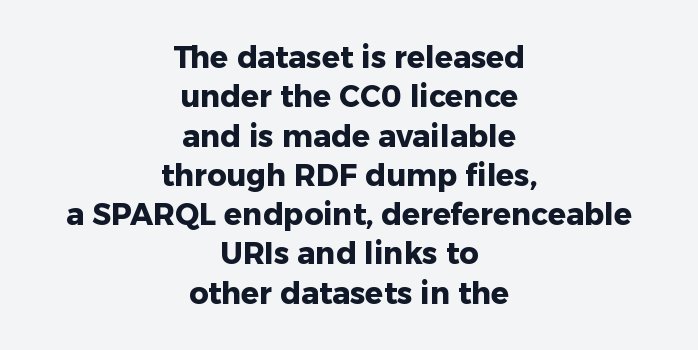
{"serif": "no", "italic": "no", "bold": "yes", "weight": "heavy", "width": "normal", "stroke_contrast": "low", "x_height": "medium", "monospaced": "no", "underline": "no", "align": "center", "line_spacing": "normal", "line_spacing_ratio": 1.31, "letter_spacing": "normal", "letter_spacing_em": 0.0, "glyph_px": 30}
